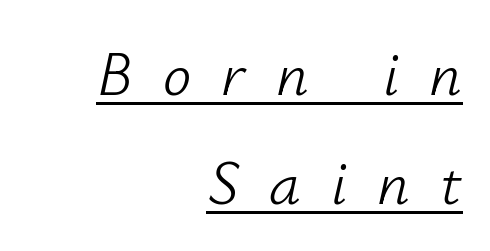
This rendering features underlined lettering. These lines are rendered in a variable-pitch font. Is the block centered? No — it sits flush against the right margin. Is the type slanted? Yes — the strokes lean at a clear angle.
